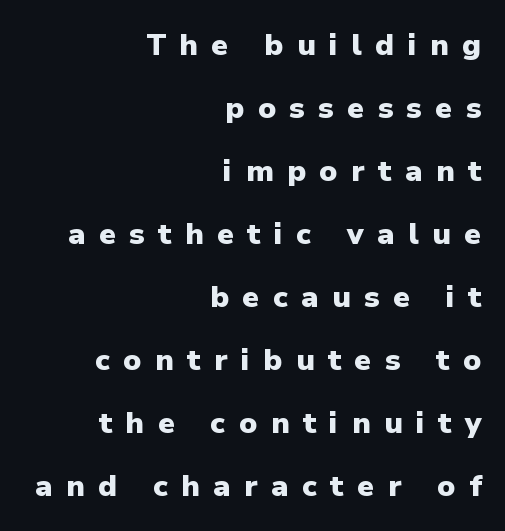
{"serif": "no", "italic": "no", "bold": "yes", "weight": "heavy", "width": "normal", "stroke_contrast": "low", "x_height": "medium", "monospaced": "no", "underline": "no", "align": "right", "line_spacing": "loose", "line_spacing_ratio": 2.1, "letter_spacing": "wide", "letter_spacing_em": 0.45, "glyph_px": 30}
